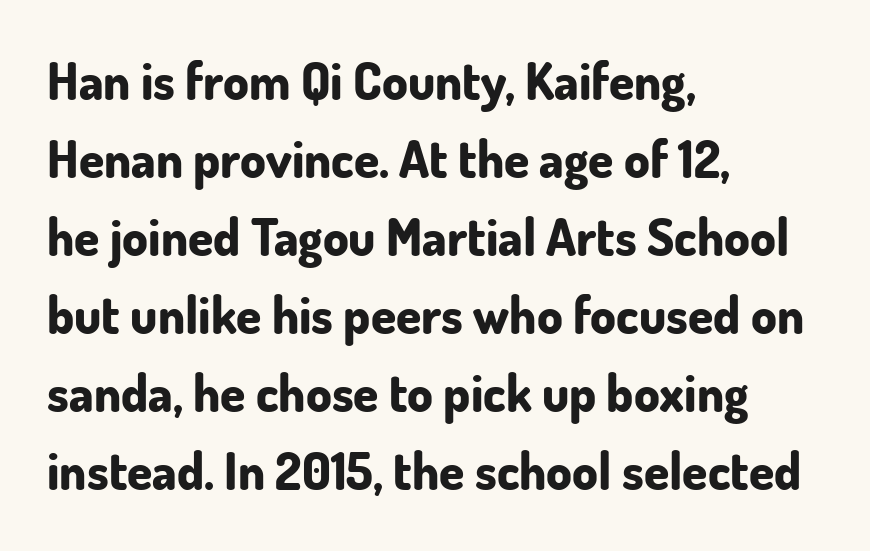
{"serif": "no", "italic": "no", "bold": "yes", "weight": "bold", "width": "normal", "stroke_contrast": "low", "x_height": "small", "monospaced": "no", "underline": "no", "align": "left", "line_spacing": "normal", "line_spacing_ratio": 1.53, "letter_spacing": "normal", "letter_spacing_em": 0.0, "glyph_px": 51}
